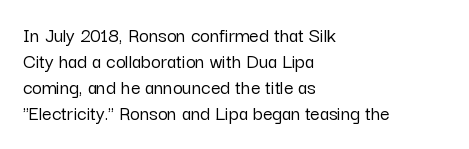
The typesetter chose a ragged-right arrangement here. The type sits square on the baseline with zero lean. There is no visible air inserted between adjacent glyphs. Has an underline been added? It has not.
